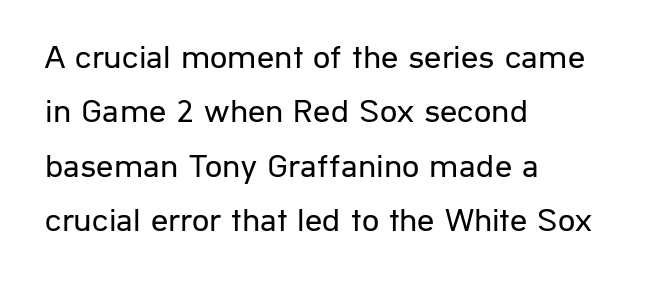
Q: Is the text bold? A: No.
Q: Is the text italic (slanted)? A: No, it is upright.
Q: Is the typeface a serif or a sans-serif typeface? A: Sans-serif.
Q: Is the text underlined? A: No.
Q: How is the paragraph aligned? A: Left-aligned.
Q: Is the spacing between letters normal or unusually wide? A: Normal.
Q: Is the spacing between lines tight, normal or loose? A: Normal.
Q: Width (condensed, normal, or wide)? A: Normal.
Q: Stroke contrast? A: Low.
Q: x-height? A: Medium.
Q: Monospaced? A: No.
